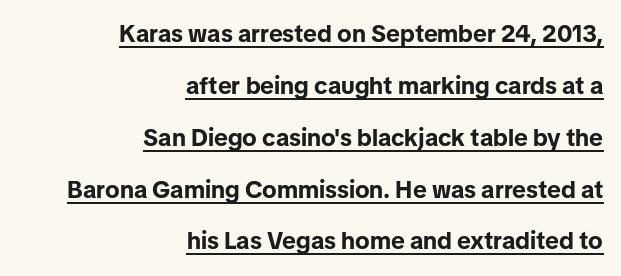
The image shows 24 px bold type, upright; set right-aligned, loose line spacing (2.16x), normal letter spacing, underlined.
